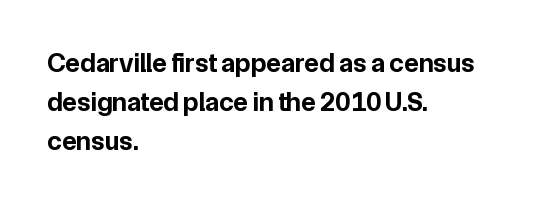
{"italic": "no", "bold": "yes", "underline": "no", "align": "left", "line_spacing": "normal", "line_spacing_ratio": 1.44, "letter_spacing": "normal", "letter_spacing_em": 0.0, "glyph_px": 27}
